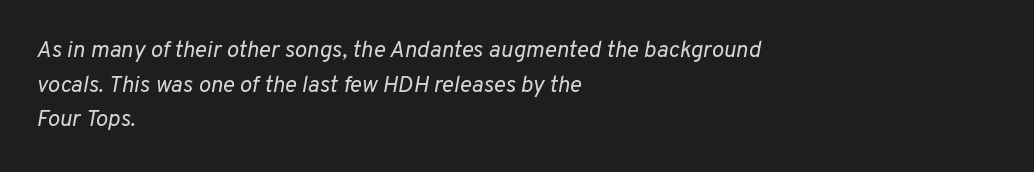
The image shows 23 px text type, italic (leaning right); set left-aligned, normal line spacing (1.51x), normal letter spacing, not underlined.
